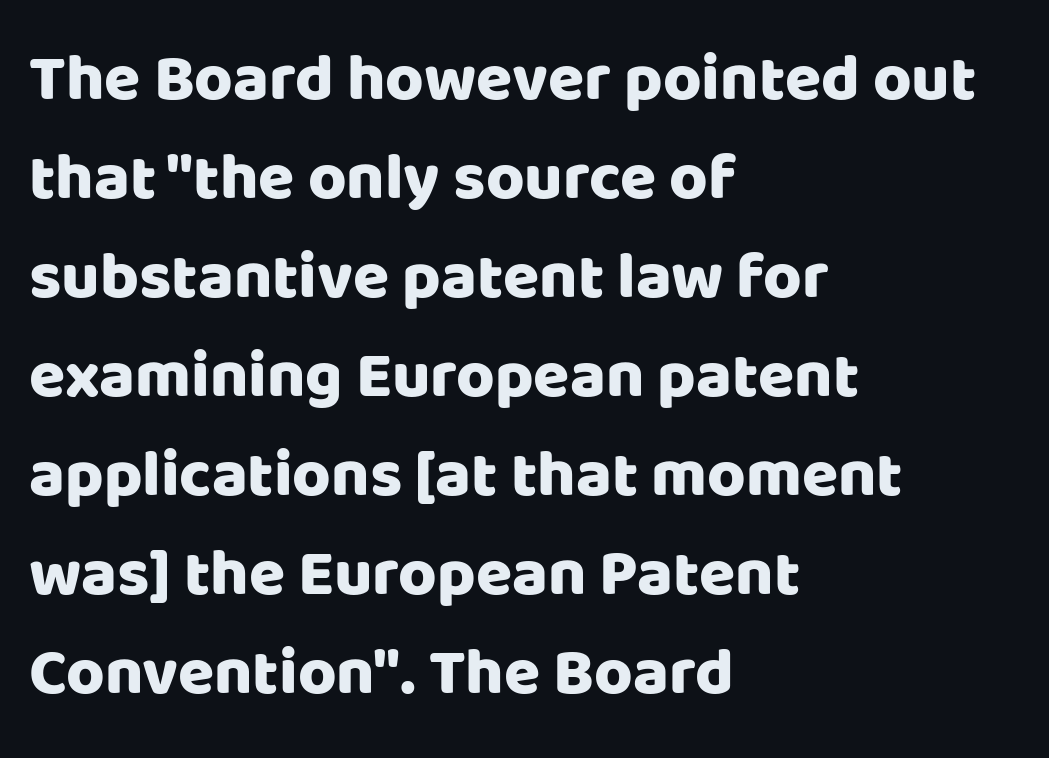
Each letter keeps its own natural width here, so spacing adapts to shape. Rows of type keep a routine distance in the vertical direction. This rendering employs a face without finishing strokes, i.e., a sans-serif. Where is the straight margin? On the left.
